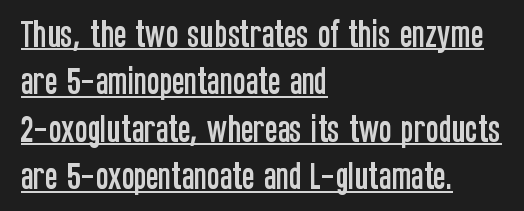
The image shows 30 px condensed sans-serif type, upright; set left-aligned, normal line spacing (1.58x), normal letter spacing, underlined; low stroke contrast and a large x-height.
